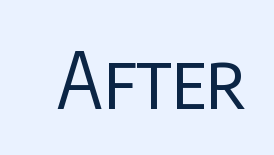
Q: Is the text bold? A: No.
Q: Is the text italic (slanted)? A: No, it is upright.
Q: Is the typeface a serif or a sans-serif typeface? A: Sans-serif.
Q: Is the text underlined? A: No.
Q: Is the spacing between letters normal or unusually wide? A: Normal.
Q: Width (condensed, normal, or wide)? A: Condensed.
Q: Stroke contrast? A: Low.
Q: x-height? A: Large.
Q: Monospaced? A: No.
